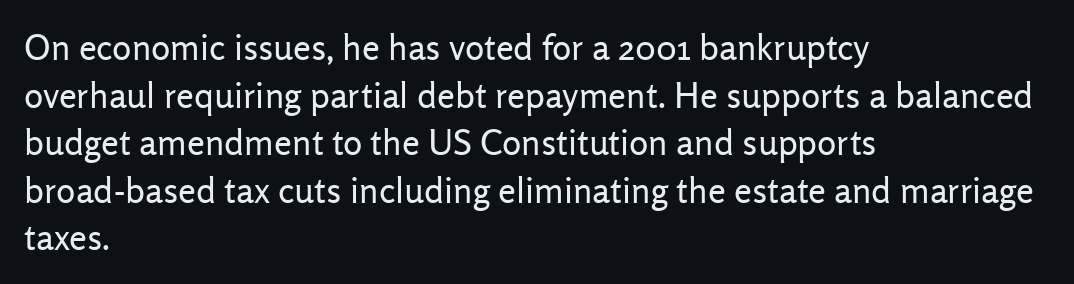
Q: Is the text bold? A: No.
Q: Is the text italic (slanted)? A: No, it is upright.
Q: Is the typeface a serif or a sans-serif typeface? A: Sans-serif.
Q: Is the text underlined? A: No.
Q: How is the paragraph aligned? A: Left-aligned.
Q: Is the spacing between letters normal or unusually wide? A: Normal.
Q: Is the spacing between lines tight, normal or loose? A: Normal.
Q: Width (condensed, normal, or wide)? A: Normal.
Q: Stroke contrast? A: Low.
Q: x-height? A: Medium.
Q: Monospaced? A: No.
